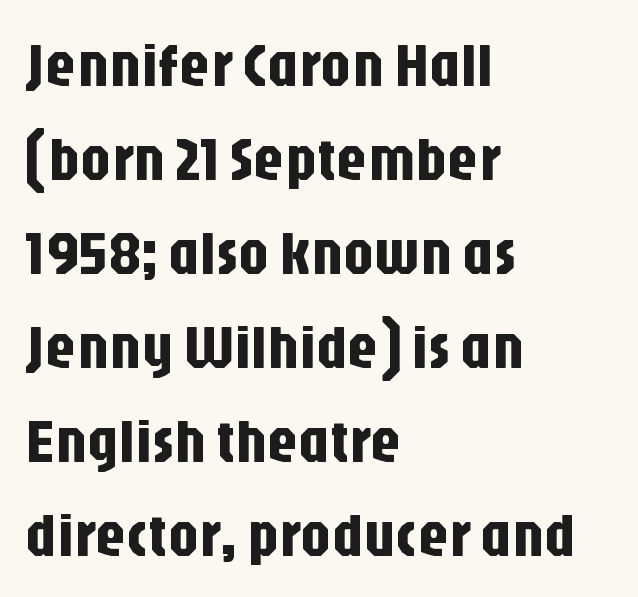
The image shows 61 px condensed sans-serif type, upright; set left-aligned, normal line spacing (1.54x), normal letter spacing, not underlined; low stroke contrast and a large x-height.
